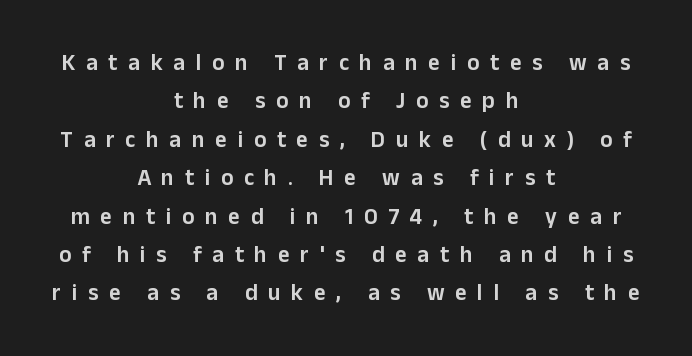
The image shows 23 px text type, upright; set centered, normal line spacing (1.67x), unusually wide letter spacing (+0.46 em), not underlined.
